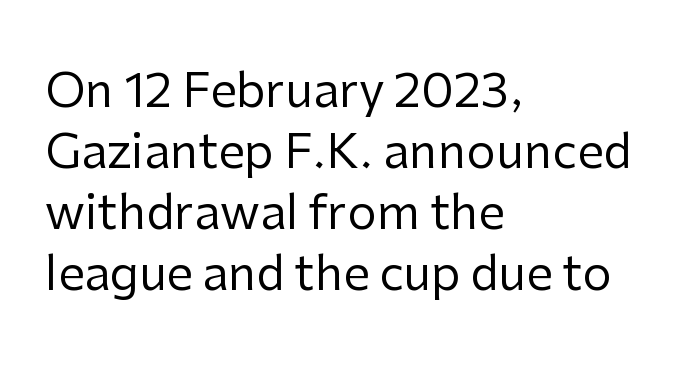
Q: Is the text bold? A: No.
Q: Is the text italic (slanted)? A: No, it is upright.
Q: Is the typeface a serif or a sans-serif typeface? A: Sans-serif.
Q: Is the text underlined? A: No.
Q: How is the paragraph aligned? A: Left-aligned.
Q: Is the spacing between letters normal or unusually wide? A: Normal.
Q: Is the spacing between lines tight, normal or loose? A: Normal.
Q: Width (condensed, normal, or wide)? A: Normal.
Q: Stroke contrast? A: Low.
Q: x-height? A: Medium.
Q: Monospaced? A: No.
